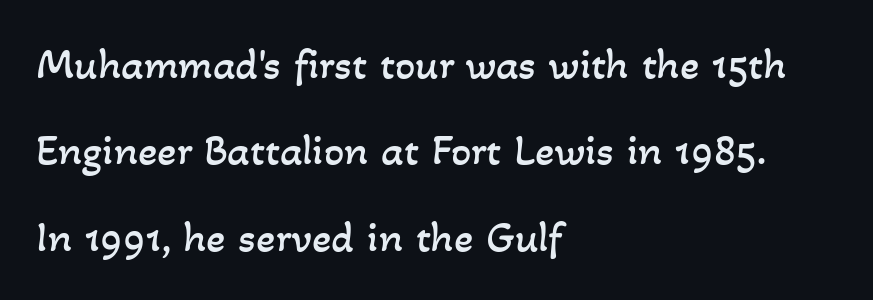
Is this a fixed-width face? No — the glyphs have proportional, varying widths. The passage shown is not underscored anywhere. Weight class: somewhere from thin through regular. Glyph-to-glyph distance matches everyday printed text.
